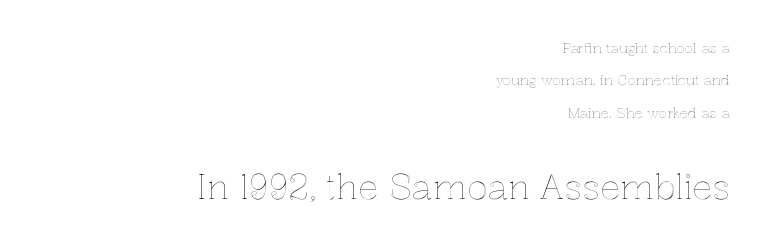
The image shows 34 px text type, upright; set right-aligned, loose line spacing (2.32x), normal letter spacing, not underlined; the second (bottom) block is 2.43x larger; a medium x-height.
